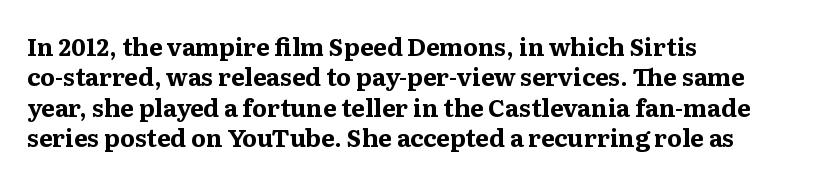
Q: Is the text bold? A: Yes.
Q: Is the text italic (slanted)? A: No, it is upright.
Q: Is the text underlined? A: No.
Q: How is the paragraph aligned? A: Left-aligned.
Q: Is the spacing between letters normal or unusually wide? A: Normal.
Q: Is the spacing between lines tight, normal or loose? A: Normal.
